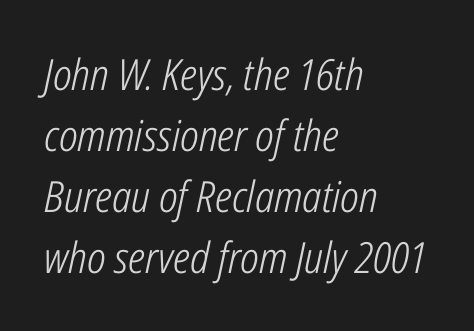
Q: Is the text bold? A: No.
Q: Is the text italic (slanted)? A: Yes, it leans right by about 12 degrees.
Q: Is the text underlined? A: No.
Q: How is the paragraph aligned? A: Left-aligned.
Q: Is the spacing between letters normal or unusually wide? A: Normal.
Q: Is the spacing between lines tight, normal or loose? A: Normal.
Q: Width (condensed, normal, or wide)? A: Condensed.
Q: Stroke contrast? A: Low.
Q: x-height? A: Medium.
Q: Monospaced? A: No.
